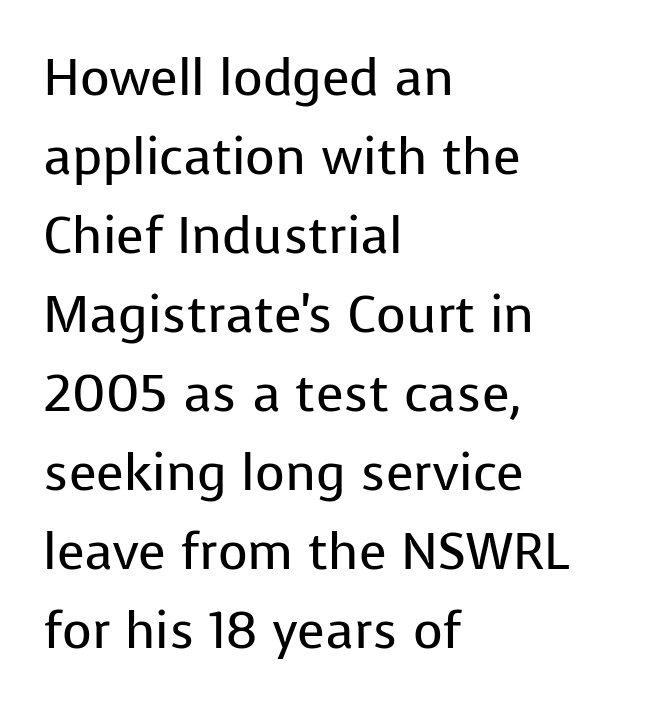
The image shows 51 px regular-weight sans-serif type, upright; set left-aligned, normal line spacing (1.55x), normal letter spacing, not underlined; low stroke contrast and a medium x-height.
